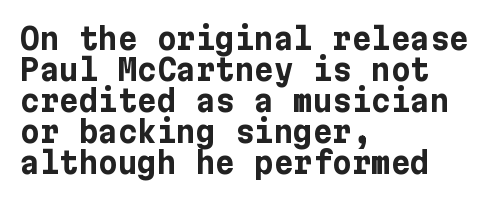
{"serif": "no", "italic": "no", "bold": "yes", "weight": "bold", "width": "normal", "stroke_contrast": "low", "x_height": "medium", "underline": "no", "align": "left", "line_spacing": "tight", "line_spacing_ratio": 1.03, "letter_spacing": "normal", "letter_spacing_em": 0.0, "glyph_px": 30}
